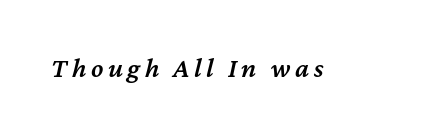
Do the characters align in a grid? No, the font is proportional. The typography opts for an oblique posture over an upright one. Decoration check: the copy has no underline. Students, this is semibold: more ink than regular, less than bold.
